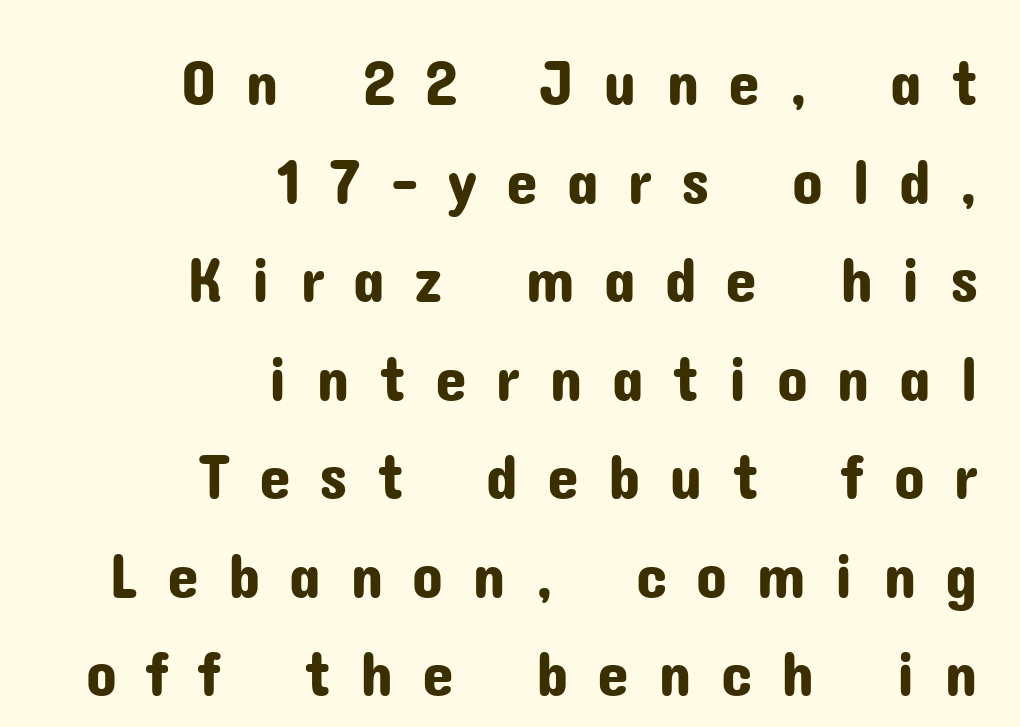
{"serif": "no", "italic": "no", "width": "normal", "stroke_contrast": "low", "x_height": "medium", "monospaced": "no", "underline": "no", "align": "right", "line_spacing": "normal", "line_spacing_ratio": 1.54, "letter_spacing": "wide", "letter_spacing_em": 0.45, "glyph_px": 64}
